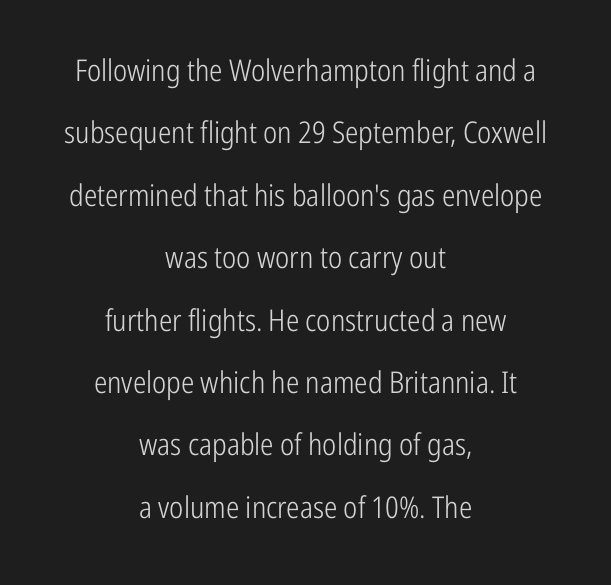
The image shows 30 px light, condensed sans-serif type, upright; set centered, loose line spacing (2.08x), normal letter spacing, not underlined; low stroke contrast and a medium x-height.
